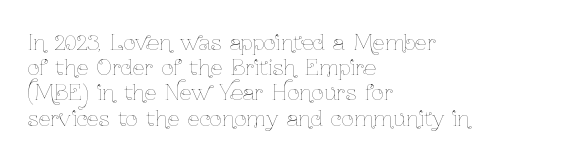
Q: Is the text bold? A: No.
Q: Is the text italic (slanted)? A: No, it is upright.
Q: Is the text underlined? A: No.
Q: How is the paragraph aligned? A: Left-aligned.
Q: Is the spacing between letters normal or unusually wide? A: Normal.
